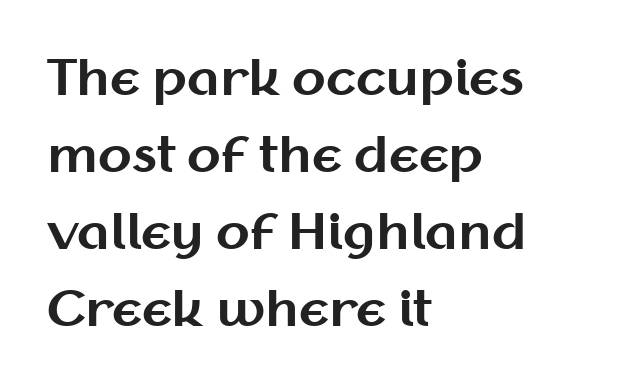
The glyphs have the mass of a bold cut. The face used here is a sans, in the tradition of grotesques and geometrics. The line texture is even and compact thanks to regular tracking. The string is rendered with underlining switched off.
